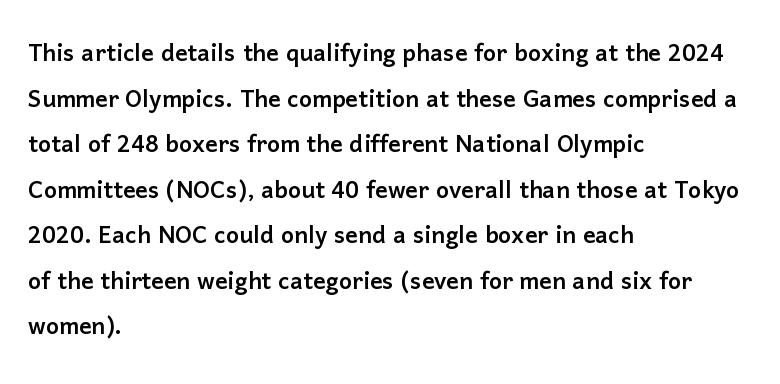
{"serif": "no", "italic": "no", "width": "normal", "stroke_contrast": "low", "x_height": "medium", "monospaced": "no", "underline": "no", "align": "left", "line_spacing": "normal", "line_spacing_ratio": 1.47, "letter_spacing": "normal", "letter_spacing_em": 0.0, "glyph_px": 31}
